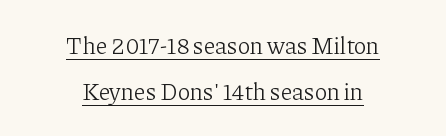
Does the lettering tilt? It doesn't — this is upright. Every row of glyphs is offset so its center matches the block's center. One glance says open: line gaps are wider than usual. Bold? No — there's no thickening of the strokes. The rendered words wear a rule along their underside.
